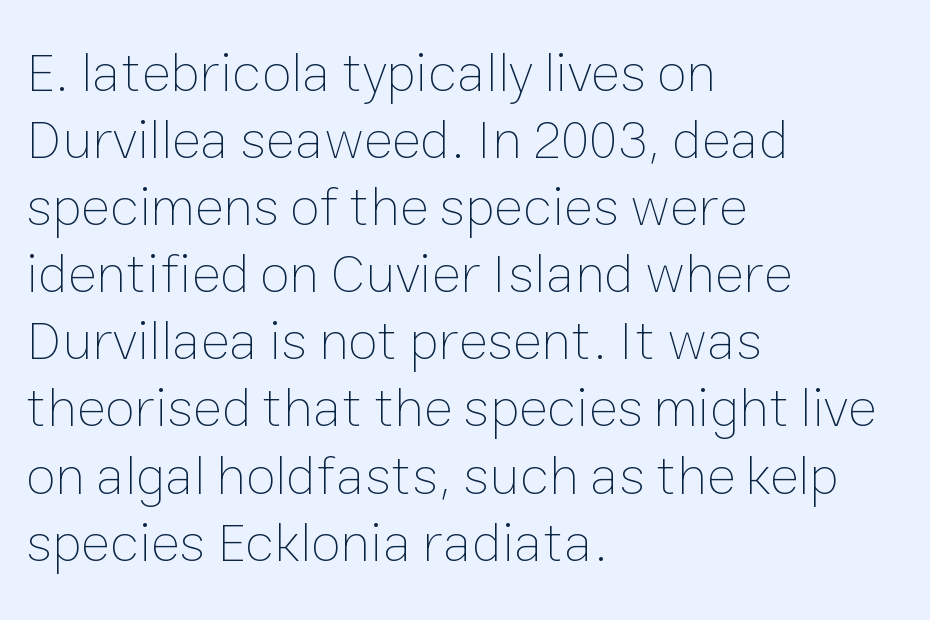
The font sits on the lighter half of the weight spectrum, regular included. Letters rest on an invisible, unmarked baseline. Each word holds together tightly as a unit, with standard inter-letter gaps. Teacher's note: observe the even left margin — that is flush-left alignment.
